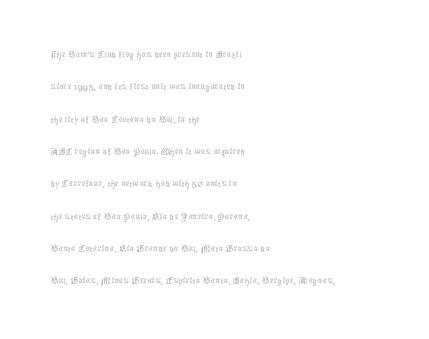
Q: Is the text bold? A: No.
Q: Is the text italic (slanted)? A: No, it is upright.
Q: Is the text underlined? A: No.
Q: How is the paragraph aligned? A: Left-aligned.
Q: Is the spacing between letters normal or unusually wide? A: Normal.
Q: Is the spacing between lines tight, normal or loose? A: Normal.
